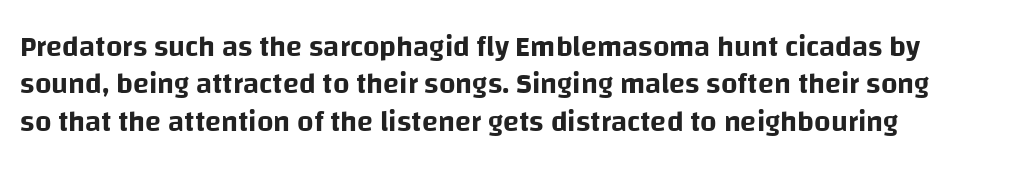
{"serif": "no", "italic": "no", "width": "normal", "stroke_contrast": "low", "x_height": "large", "monospaced": "no", "underline": "no", "align": "left", "line_spacing": "normal", "line_spacing_ratio": 1.29, "letter_spacing": "normal", "letter_spacing_em": 0.0, "glyph_px": 29}
